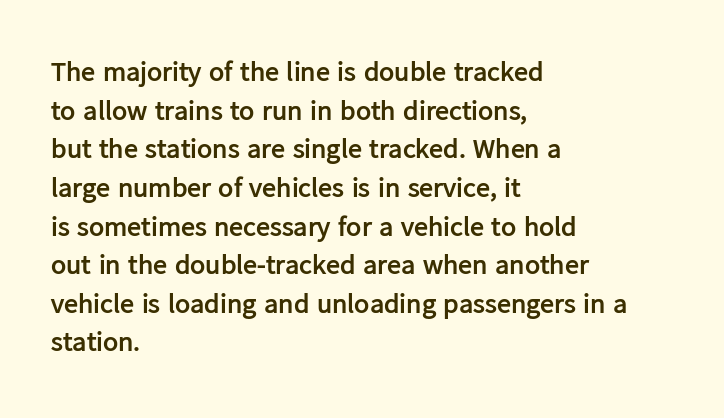
{"serif": "no", "italic": "no", "bold": "yes", "weight": "semibold", "width": "normal", "stroke_contrast": "low", "x_height": "medium", "monospaced": "no", "underline": "no", "align": "left", "line_spacing": "normal", "line_spacing_ratio": 1.38, "letter_spacing": "normal", "letter_spacing_em": 0.0, "glyph_px": 28}
